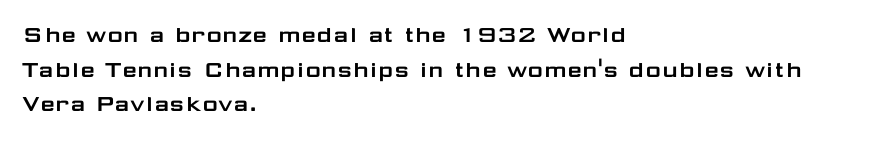
The image shows 26 px text type, upright; set left-aligned, normal line spacing (1.33x), normal letter spacing, not underlined.
